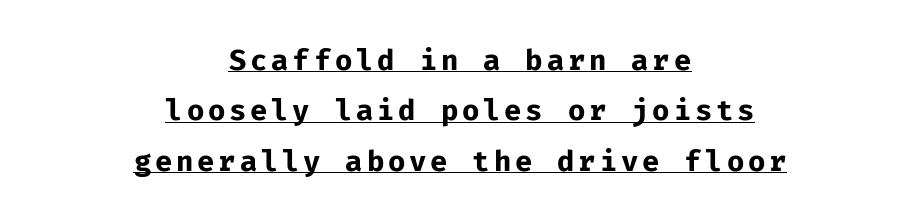
The image shows 29 px bold sans-serif type, upright, monospaced; set centered, line spacing 1.74x, underlined; low stroke contrast and a medium x-height.
